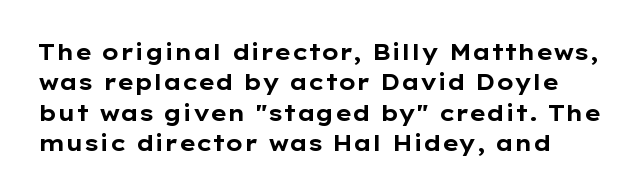
As a designer I'd log this as weight 700, bold. The passage shown stacks its lines at a standard gap. Only glyphs here, with clear space below each row. The specimen reads as upright at a glance.
